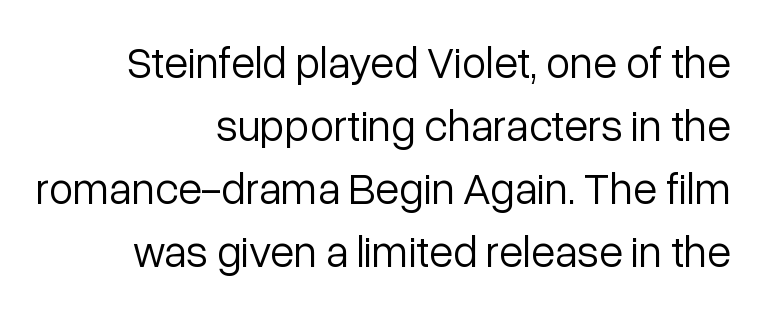
{"serif": "no", "italic": "no", "bold": "no", "weight": "light", "width": "normal", "stroke_contrast": "low", "x_height": "medium", "monospaced": "no", "underline": "no", "align": "right", "line_spacing": "normal", "line_spacing_ratio": 1.43, "letter_spacing": "normal", "letter_spacing_em": 0.0, "glyph_px": 44}
